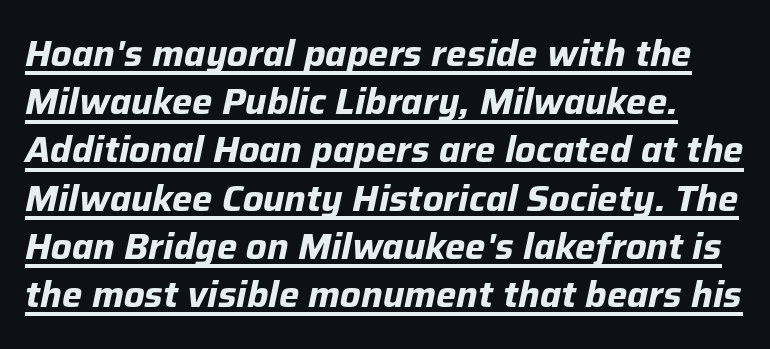
{"italic": "yes", "lean": "right", "slant_degrees": 12, "bold": "yes", "weight": "bold", "width": "normal", "stroke_contrast": "low", "x_height": "medium", "monospaced": "no", "underline": "yes", "line_spacing": "normal", "line_spacing_ratio": 1.34, "letter_spacing": "normal", "letter_spacing_em": 0.0, "glyph_px": 36}
